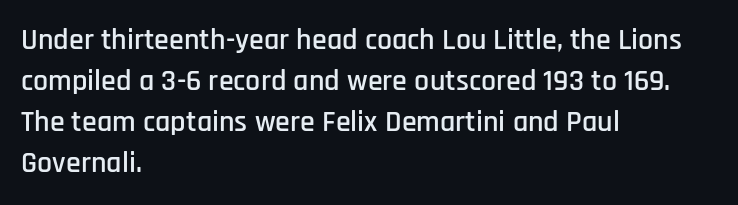
Q: Is the text italic (slanted)? A: No, it is upright.
Q: Is the typeface a serif or a sans-serif typeface? A: Sans-serif.
Q: Is the text underlined? A: No.
Q: How is the paragraph aligned? A: Left-aligned.
Q: Is the spacing between letters normal or unusually wide? A: Normal.
Q: Is the spacing between lines tight, normal or loose? A: Normal.
Q: Width (condensed, normal, or wide)? A: Condensed.
Q: Stroke contrast? A: Low.
Q: x-height? A: Large.
Q: Monospaced? A: No.
